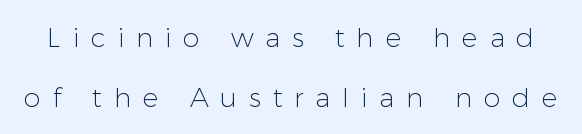
{"italic": "no", "bold": "no", "underline": "no", "line_spacing": "loose", "line_spacing_ratio": 2.21, "letter_spacing": "wide", "letter_spacing_em": 0.43, "glyph_px": 27}
